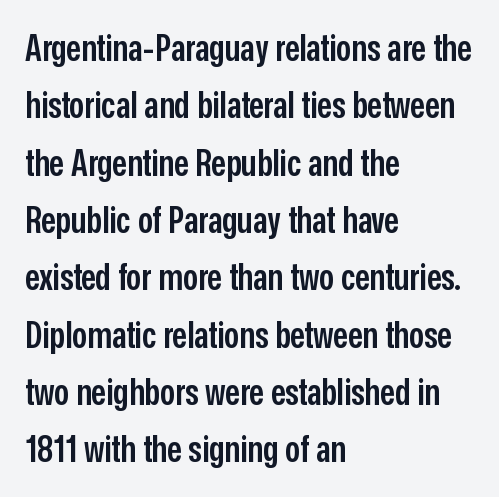
The strokes are fattened partway — semibold, not bold. The horizontal fit of the characters is conventional and even. Does the copy run flush right? No — it runs flush left. The passage shown is typed in a proportional face where columns would drift.
